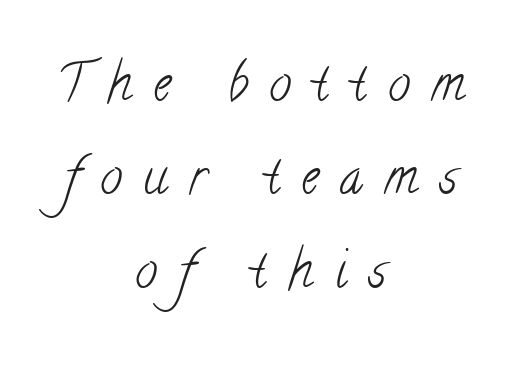
Q: Is the text bold? A: No.
Q: Is the typeface a serif or a sans-serif typeface? A: Serif.
Q: Is the text underlined? A: No.
Q: How is the paragraph aligned? A: Centered.
Q: Is the spacing between letters normal or unusually wide? A: Unusually wide.
Q: Width (condensed, normal, or wide)? A: Condensed.
Q: Stroke contrast? A: Low.
Q: x-height? A: Small.
Q: Monospaced? A: No.
